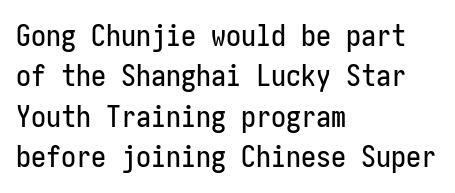
The image shows 30 px condensed sans-serif type, upright; set left-aligned, normal line spacing (1.35x), normal letter spacing, not underlined; low stroke contrast and a medium x-height.
